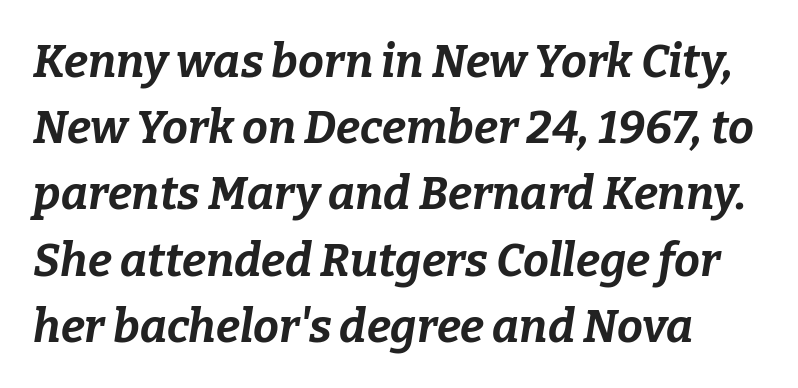
The image shows 46 px bold type, italic (leaning right); set normal line spacing (1.44x), normal letter spacing, not underlined; low stroke contrast and a medium x-height.
